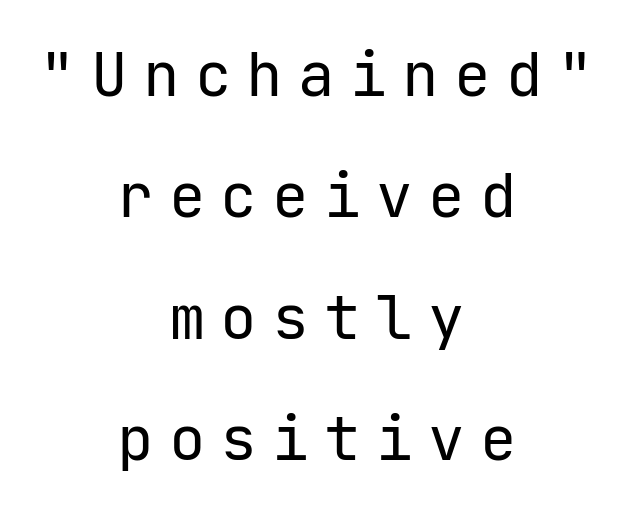
The image shows 61 px regular-weight sans-serif type, upright; set centered, loose line spacing (1.99x), unusually wide letter spacing (+0.25 em), not underlined; low stroke contrast and a medium x-height.
